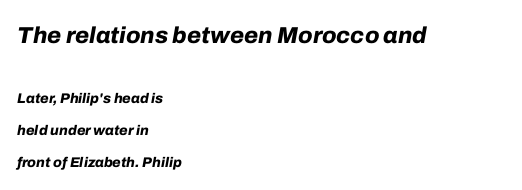
The image shows 23 px bold type, italic (leaning right); set left-aligned, loose line spacing (2.26x), normal letter spacing, not underlined; the first (top) block is 1.64x larger.
